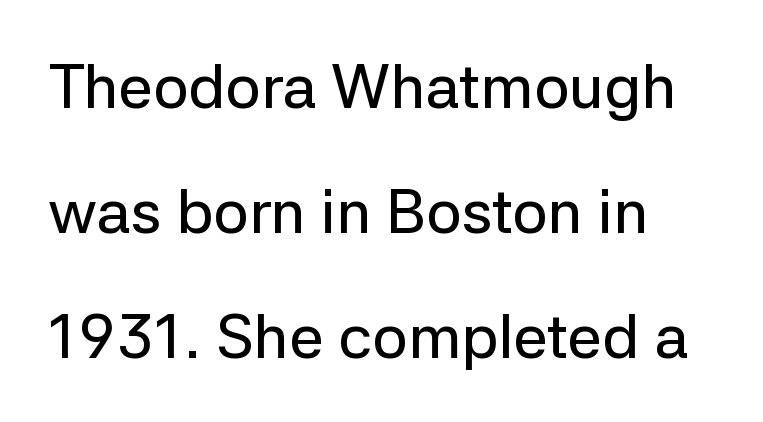
Q: Is the text italic (slanted)? A: No, it is upright.
Q: Is the typeface a serif or a sans-serif typeface? A: Sans-serif.
Q: Is the text underlined? A: No.
Q: Is the spacing between letters normal or unusually wide? A: Normal.
Q: Is the spacing between lines tight, normal or loose? A: Loose.
Q: Width (condensed, normal, or wide)? A: Normal.
Q: Stroke contrast? A: Low.
Q: x-height? A: Medium.
Q: Monospaced? A: No.
